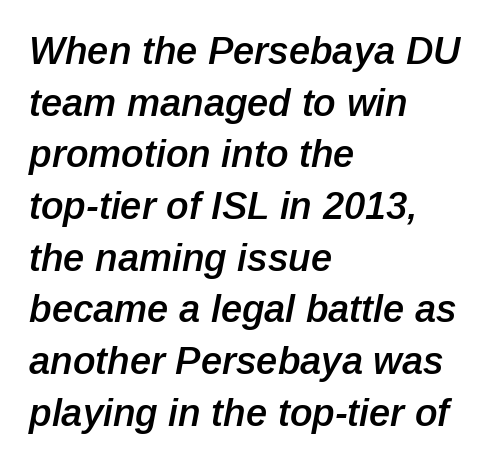
{"italic": "yes", "lean": "right", "slant_degrees": 12, "bold": "semi", "weight": "semibold", "width": "normal", "stroke_contrast": "low", "x_height": "medium", "monospaced": "no", "underline": "no", "align": "left", "line_spacing": "normal", "line_spacing_ratio": 1.36, "letter_spacing": "normal", "letter_spacing_em": 0.0, "glyph_px": 38}
